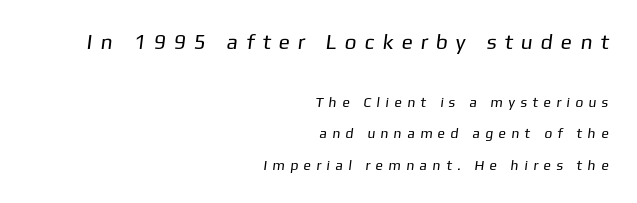
{"bold": "no", "underline": "no", "align": "right", "line_spacing": "loose", "line_spacing_ratio": 2.24, "letter_spacing": "wide", "letter_spacing_em": 0.38, "larger_block": "first", "size_ratio": 1.5, "glyph_px": 21}
